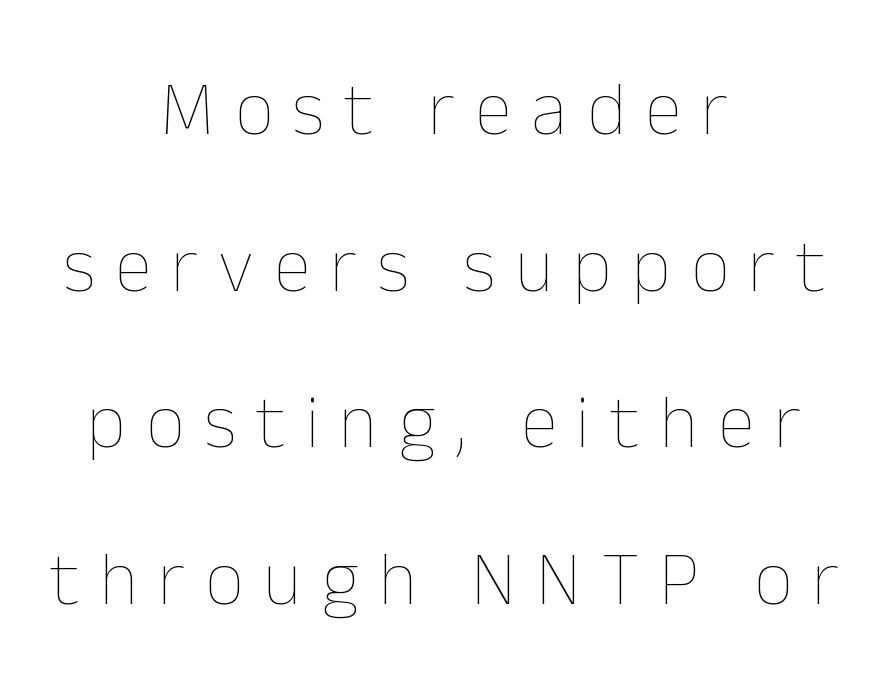
Nothing heavy about these letters — not bold at all. Characters follow at a spacing far wider than the type designer built in. The strip under each line holds only bare page. Compared with typical paragraphs, the rows here are farther apart. Is the block centered? Yes — each line is placed symmetrically about the middle.
